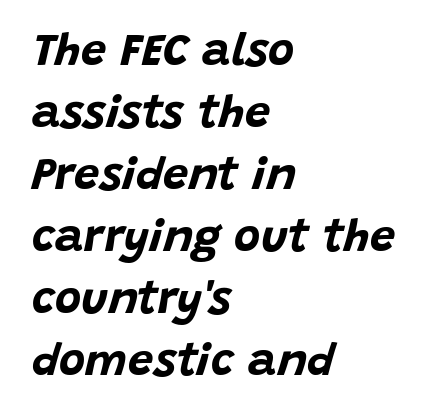
The image shows 45 px bold type, italic (leaning right); set left-aligned, normal line spacing (1.38x), normal letter spacing, not underlined; low stroke contrast and a large x-height.
